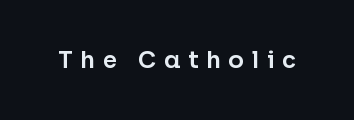
{"italic": "no", "underline": "no", "letter_spacing": "wide", "letter_spacing_em": 0.34, "glyph_px": 23}
